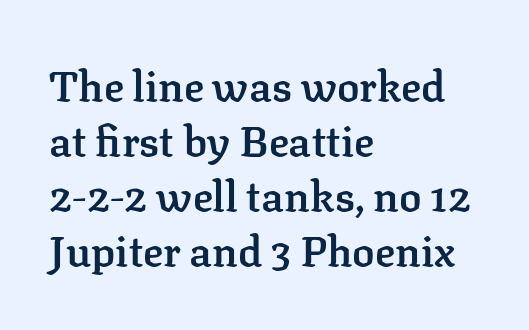
{"serif": "yes", "italic": "no", "bold": "semi", "weight": "semibold", "width": "normal", "stroke_contrast": "low", "x_height": "medium", "monospaced": "no", "underline": "no", "align": "left", "line_spacing": "normal", "line_spacing_ratio": 1.31, "letter_spacing": "normal", "letter_spacing_em": 0.0, "glyph_px": 42}
